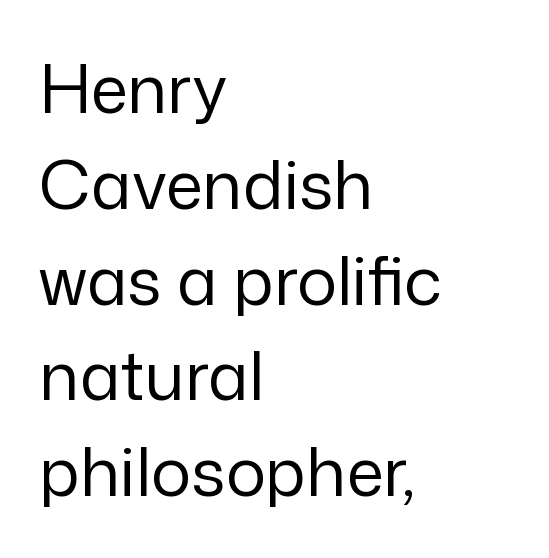
Q: Is the text bold? A: No.
Q: Is the text italic (slanted)? A: No, it is upright.
Q: Is the typeface a serif or a sans-serif typeface? A: Sans-serif.
Q: Is the text underlined? A: No.
Q: How is the paragraph aligned? A: Left-aligned.
Q: Is the spacing between letters normal or unusually wide? A: Normal.
Q: Is the spacing between lines tight, normal or loose? A: Normal.
Q: Width (condensed, normal, or wide)? A: Normal.
Q: Stroke contrast? A: Low.
Q: x-height? A: Medium.
Q: Monospaced? A: No.
